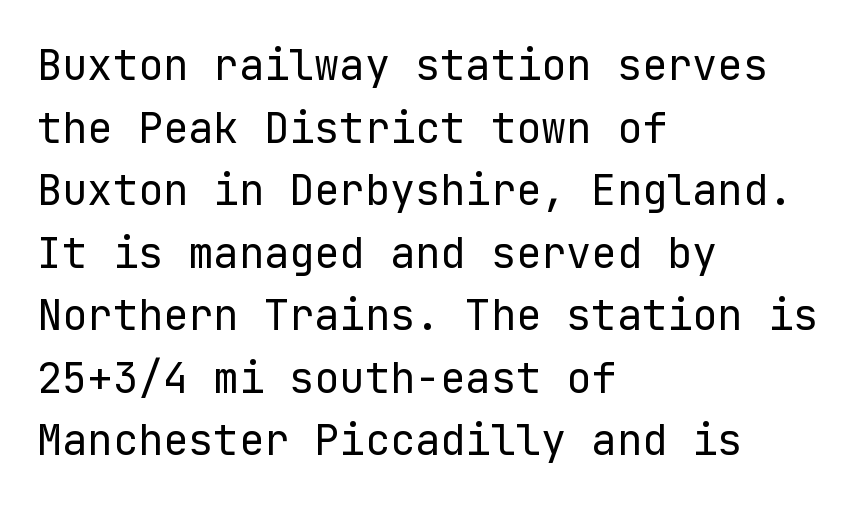
Q: Is the text bold? A: No.
Q: Is the text italic (slanted)? A: No, it is upright.
Q: Is the typeface a serif or a sans-serif typeface? A: Sans-serif.
Q: Is the text underlined? A: No.
Q: How is the paragraph aligned? A: Left-aligned.
Q: Is the spacing between letters normal or unusually wide? A: Normal.
Q: Is the spacing between lines tight, normal or loose? A: Normal.
Q: Width (condensed, normal, or wide)? A: Normal.
Q: Stroke contrast? A: Low.
Q: x-height? A: Medium.
